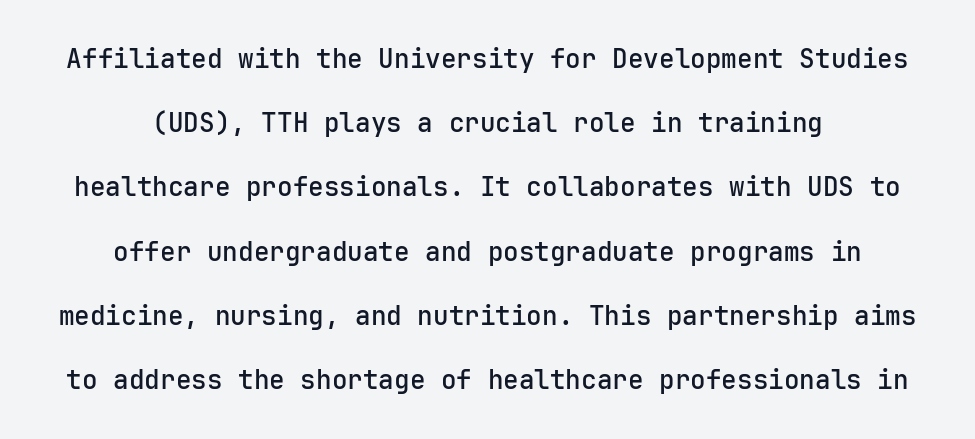
{"italic": "no", "bold": "semi", "underline": "no", "align": "center", "line_spacing": "loose", "line_spacing_ratio": 2.47, "letter_spacing": "normal", "letter_spacing_em": 0.0, "glyph_px": 26}
